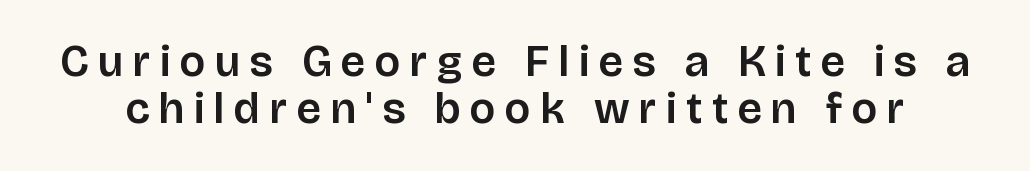
Honestly, the rows look squashed on top of each other. Serif or sans? Sans — the stroke terminals are bare. The horizontal fit of the characters is loose and conspicuously gappy. This rendering features lettering with no underline.
